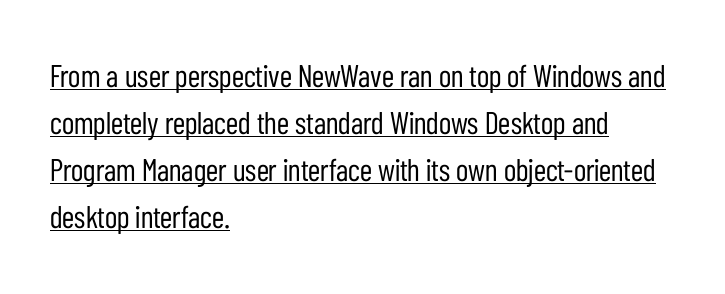
{"serif": "no", "italic": "no", "bold": "no", "weight": "regular", "width": "condensed", "stroke_contrast": "low", "x_height": "medium", "monospaced": "no", "underline": "yes", "align": "left", "line_spacing": "normal", "line_spacing_ratio": 1.52, "letter_spacing": "normal", "letter_spacing_em": 0.0, "glyph_px": 31}
